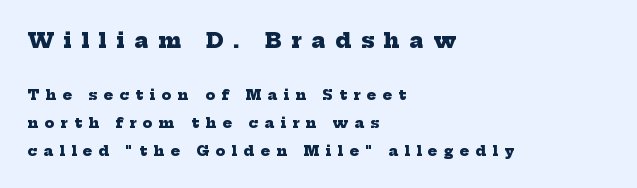
The image shows 21 px bold type; set left-aligned, loose line spacing (2.01x), unusually wide letter spacing (+0.46 em), not underlined; the first (top) block is 1.5x larger.
